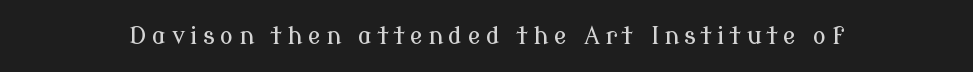
Q: Is the text italic (slanted)? A: No, it is upright.
Q: Is the text underlined? A: No.
Q: Is the spacing between letters normal or unusually wide? A: Unusually wide.
